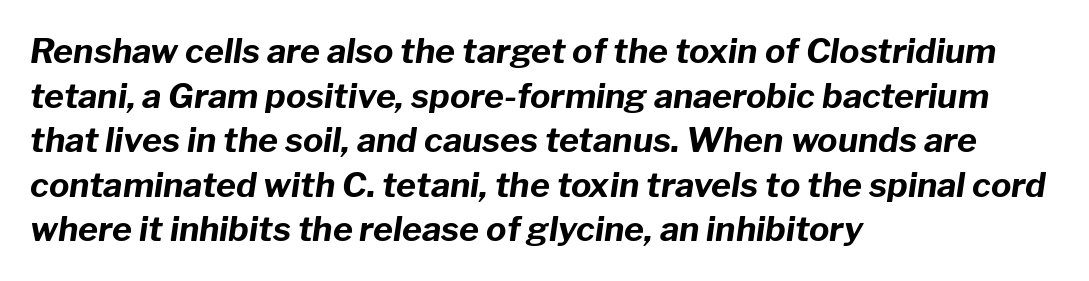
Q: Is the text bold? A: Yes.
Q: Is the text italic (slanted)? A: Yes, it leans right by about 8 degrees.
Q: Is the text underlined? A: No.
Q: How is the paragraph aligned? A: Left-aligned.
Q: Is the spacing between letters normal or unusually wide? A: Normal.
Q: Is the spacing between lines tight, normal or loose? A: Normal.
Q: Width (condensed, normal, or wide)? A: Normal.
Q: Stroke contrast? A: Low.
Q: x-height? A: Medium.
Q: Monospaced? A: No.
